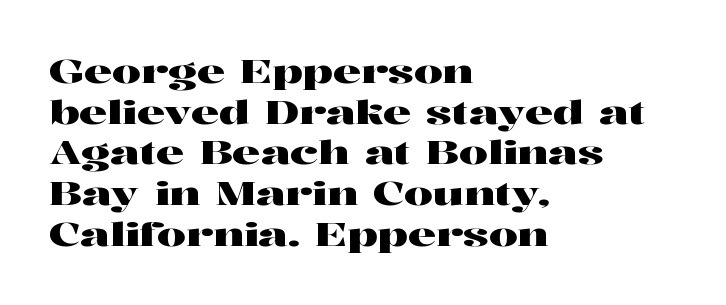
The image shows 32 px wide serif type, upright; set left-aligned, normal line spacing (1.27x), normal letter spacing, not underlined; high stroke contrast and a medium x-height.
